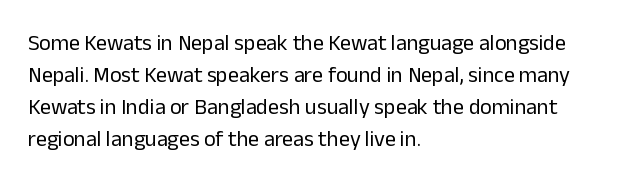
{"italic": "no", "bold": "no", "underline": "no", "align": "left", "line_spacing": "normal", "line_spacing_ratio": 1.46, "letter_spacing": "normal", "letter_spacing_em": 0.0, "glyph_px": 22}
